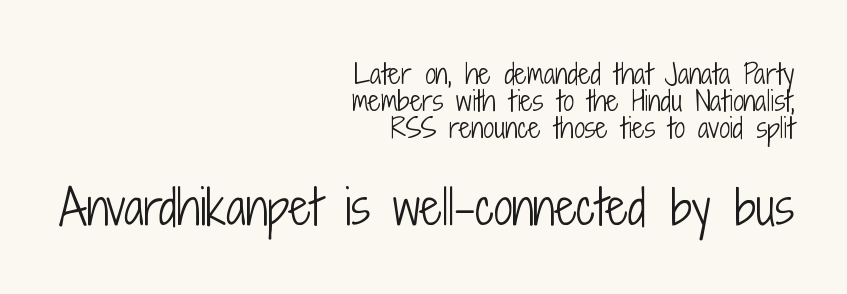
Q: Is the text bold? A: No.
Q: Is the text italic (slanted)? A: No, it is upright.
Q: Is the typeface a serif or a sans-serif typeface? A: Sans-serif.
Q: Is the text underlined? A: No.
Q: How is the paragraph aligned? A: Right-aligned.
Q: Is the spacing between letters normal or unusually wide? A: Normal.
Q: Is the spacing between lines tight, normal or loose? A: Tight.
Q: Which block of text is set in a larger size, the first (top) or the second (bottom)? A: The second (bottom) one.
Q: Width (condensed, normal, or wide)? A: Condensed.
Q: Stroke contrast? A: Low.
Q: x-height? A: Medium.
Q: Monospaced? A: No.
